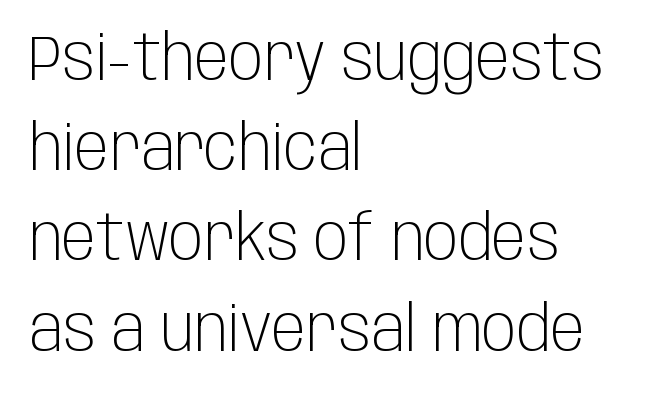
Q: Is the text bold? A: No.
Q: Is the text italic (slanted)? A: No, it is upright.
Q: Is the typeface a serif or a sans-serif typeface? A: Sans-serif.
Q: Is the text underlined? A: No.
Q: How is the paragraph aligned? A: Left-aligned.
Q: Is the spacing between letters normal or unusually wide? A: Normal.
Q: Is the spacing between lines tight, normal or loose? A: Normal.
Q: Width (condensed, normal, or wide)? A: Condensed.
Q: Stroke contrast? A: Low.
Q: x-height? A: Large.
Q: Monospaced? A: No.
